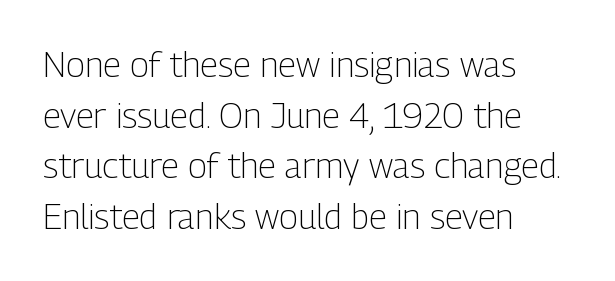
The image shows 35 px light, condensed sans-serif type, upright; set left-aligned, normal line spacing (1.45x), normal letter spacing, not underlined; low stroke contrast and a medium x-height.
